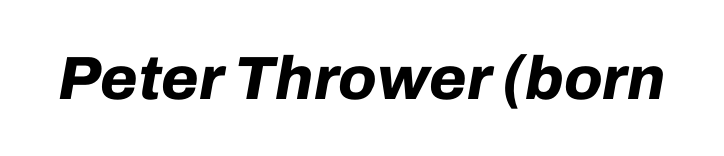
{"italic": "yes", "lean": "right", "slant_degrees": 10, "bold": "yes", "weight": "bold", "width": "normal", "stroke_contrast": "low", "x_height": "medium", "monospaced": "no", "underline": "no", "letter_spacing": "normal", "letter_spacing_em": 0.0, "glyph_px": 61}
